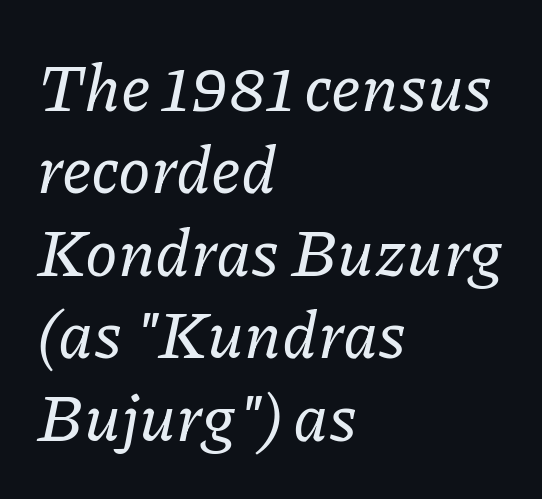
{"serif": "yes", "italic": "yes", "lean": "right", "slant_degrees": 11, "width": "normal", "stroke_contrast": "low", "x_height": "medium", "monospaced": "no", "underline": "no", "align": "left", "line_spacing": "normal", "line_spacing_ratio": 1.25, "letter_spacing": "normal", "letter_spacing_em": 0.0, "glyph_px": 66}
